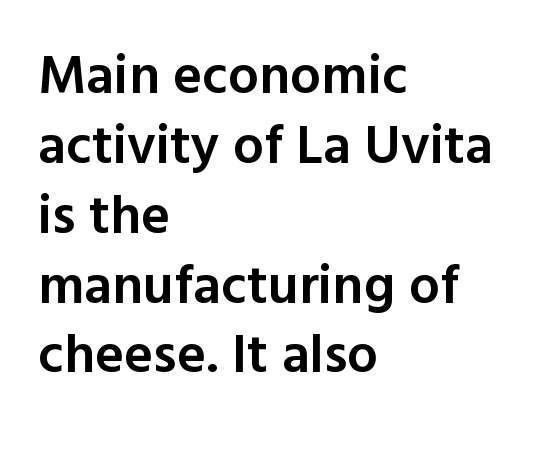
{"serif": "no", "italic": "no", "bold": "semi", "weight": "semibold", "width": "normal", "x_height": "medium", "monospaced": "no", "underline": "no", "align": "left", "line_spacing": "normal", "line_spacing_ratio": 1.27, "letter_spacing": "normal", "letter_spacing_em": 0.0, "glyph_px": 55}
